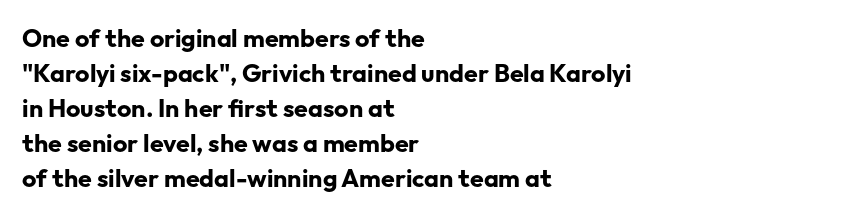
Q: Is the text bold? A: Yes.
Q: Is the text italic (slanted)? A: No, it is upright.
Q: Is the text underlined? A: No.
Q: How is the paragraph aligned? A: Left-aligned.
Q: Is the spacing between letters normal or unusually wide? A: Normal.
Q: Is the spacing between lines tight, normal or loose? A: Normal.
